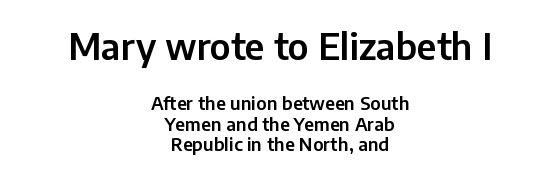
The image shows 36 px sans-serif type, upright; set centered, tight line spacing (1.13x), normal letter spacing, not underlined; the first (top) block is 2.0x larger; low stroke contrast and a medium x-height.
